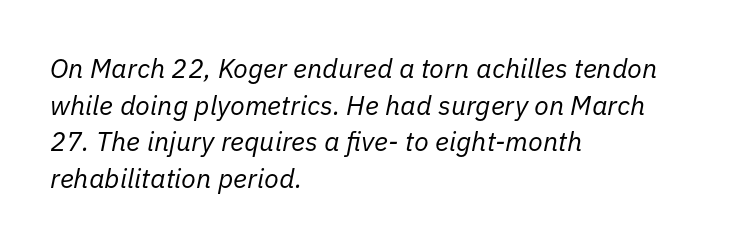
{"italic": "yes", "lean": "right", "slant_degrees": 11, "bold": "no", "underline": "no", "align": "left", "line_spacing": "normal", "line_spacing_ratio": 1.36, "letter_spacing": "normal", "letter_spacing_em": 0.0, "glyph_px": 27}
